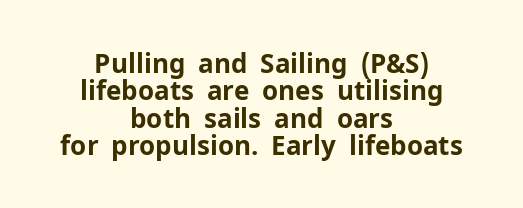
{"italic": "no", "bold": "yes", "underline": "no", "align": "center", "line_spacing": "tight", "line_spacing_ratio": 1.05, "letter_spacing": "normal", "letter_spacing_em": 0.0, "glyph_px": 26}
